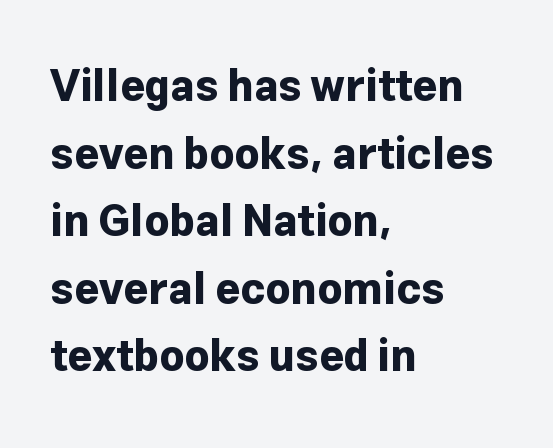
The tracking reads as untouched default to a designer's eye. Interline gaps are of average width in this sample. Does the weight exceed regular? Yes, all the way to bold. The compositor pushed each line to the left boundary. Ordinary non-slanted type is in use.
